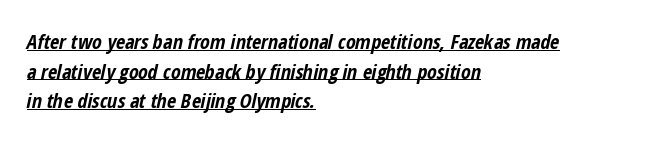
Q: Is the text bold? A: Yes.
Q: Is the text italic (slanted)? A: Yes, it leans right by about 12 degrees.
Q: Is the text underlined? A: Yes.
Q: How is the paragraph aligned? A: Left-aligned.
Q: Is the spacing between letters normal or unusually wide? A: Normal.
Q: Is the spacing between lines tight, normal or loose? A: Normal.
